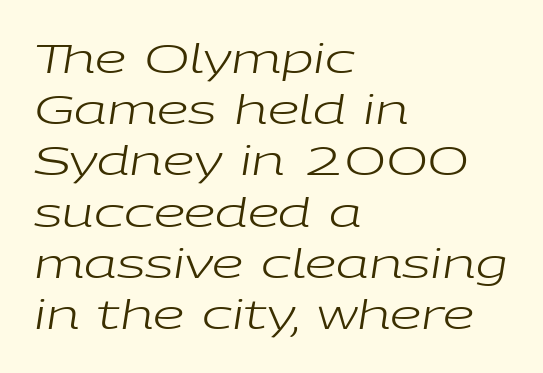
{"italic": "yes", "lean": "right", "slant_degrees": 9, "bold": "no", "weight": "regular", "width": "wide", "stroke_contrast": "low", "x_height": "medium", "monospaced": "no", "underline": "no", "align": "left", "line_spacing": "normal", "line_spacing_ratio": 1.28, "letter_spacing": "normal", "letter_spacing_em": 0.0, "glyph_px": 40}
